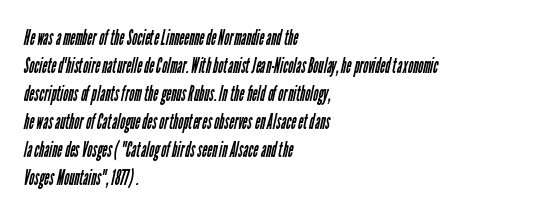
Standard letterfit; no display-style spreading of the glyphs. The leading is moderate, giving the passage an even texture. Rule under the text: the space is simply empty. Alignment: flush left. Weight class: somewhere from thin through regular.
